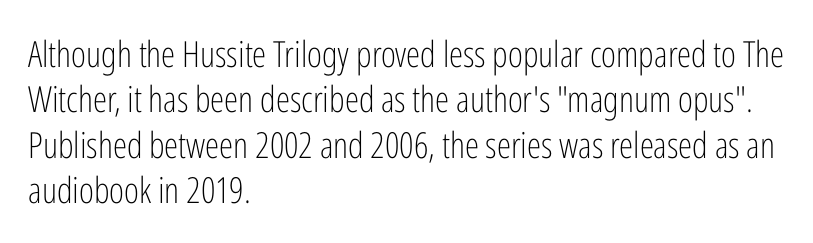
The baseline area is clear. Unlike a traditional serif, this face leaves its strokes unadorned. Spacing verdict: proportional, widths tailored to each character. The leading is moderate, giving the passage an even texture.
